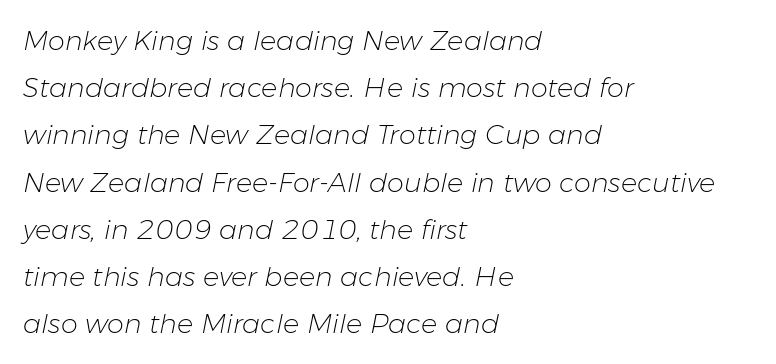
{"italic": "yes", "lean": "right", "slant_degrees": 11, "bold": "no", "underline": "no", "align": "left", "line_spacing_ratio": 1.75, "letter_spacing": "normal", "letter_spacing_em": 0.0, "glyph_px": 27}
